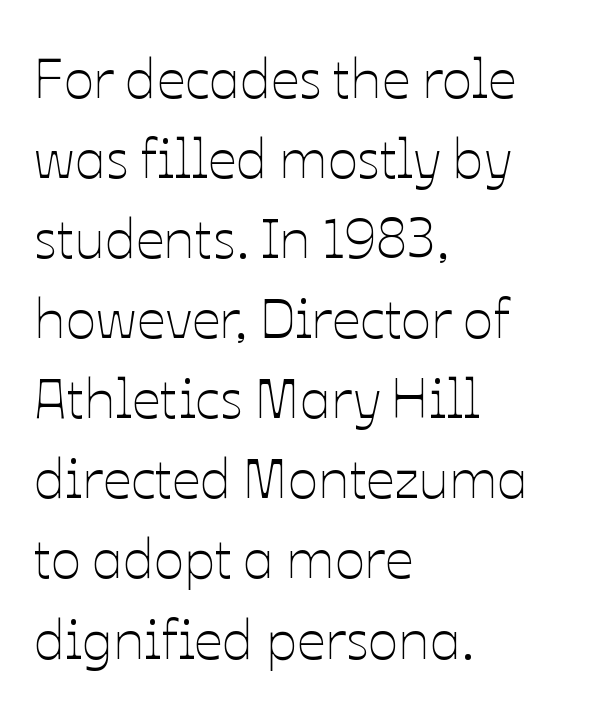
Q: Is the text bold? A: No.
Q: Is the text italic (slanted)? A: No, it is upright.
Q: Is the text underlined? A: No.
Q: How is the paragraph aligned? A: Left-aligned.
Q: Is the spacing between letters normal or unusually wide? A: Normal.
Q: Is the spacing between lines tight, normal or loose? A: Normal.
Q: Width (condensed, normal, or wide)? A: Normal.
Q: Stroke contrast? A: Low.
Q: x-height? A: Medium.
Q: Monospaced? A: No.
